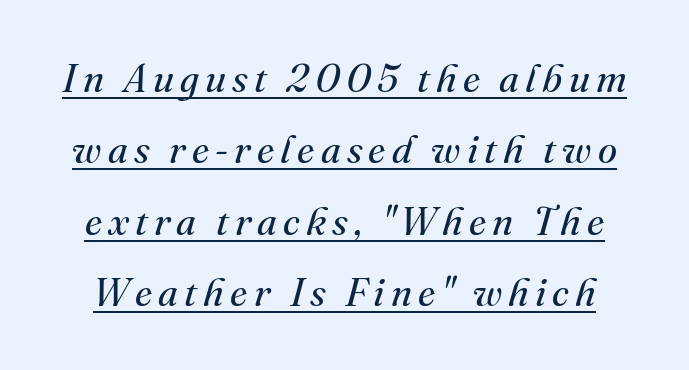
Underline: present. Slanted lettering throughout. The weight tops out at a normal text grade. Character widths vary here, with narrow letters taking less room than wide ones.
